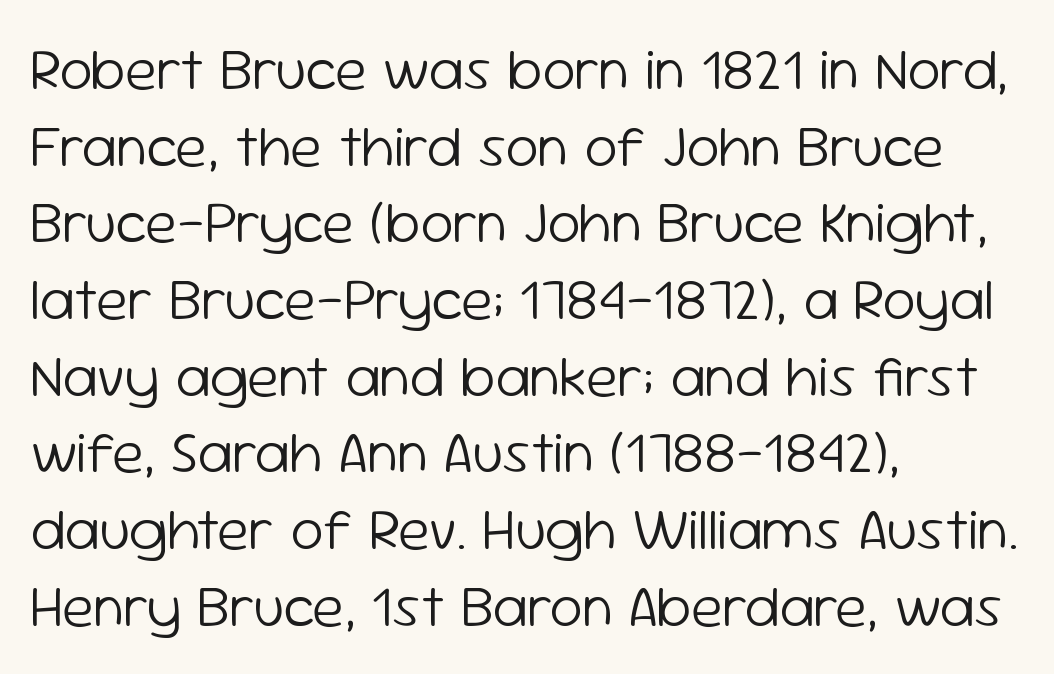
The image shows 59 px light sans-serif type, upright; set left-aligned, normal line spacing (1.3x), normal letter spacing, not underlined; low stroke contrast and a medium x-height.
